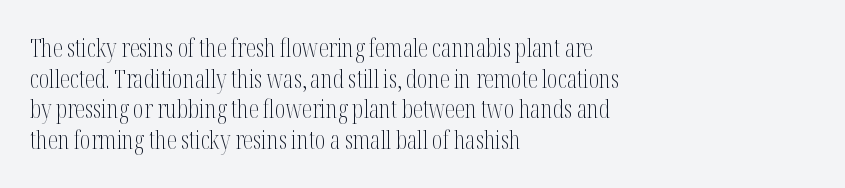
{"italic": "no", "bold": "no", "underline": "no", "align": "left", "line_spacing_ratio": 1.23, "letter_spacing": "normal", "letter_spacing_em": 0.0, "glyph_px": 25}
